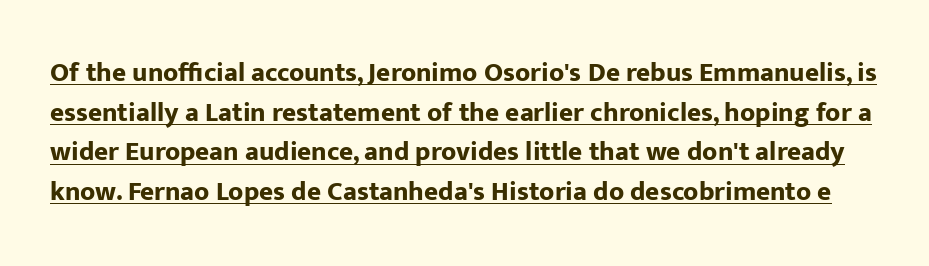
{"italic": "no", "bold": "yes", "underline": "yes", "line_spacing": "normal", "line_spacing_ratio": 1.47, "letter_spacing": "normal", "letter_spacing_em": 0.0, "glyph_px": 27}
